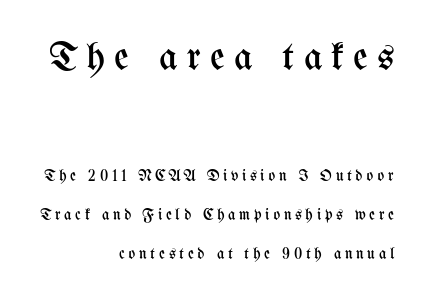
{"italic": "no", "bold": "no", "weight": "regular", "width": "condensed", "stroke_contrast": "medium", "x_height": "medium", "monospaced": "no", "underline": "no", "align": "right", "line_spacing": "loose", "line_spacing_ratio": 2.43, "letter_spacing": "wide", "letter_spacing_em": 0.23, "larger_block": "first", "size_ratio": 2.5, "glyph_px": 40}
